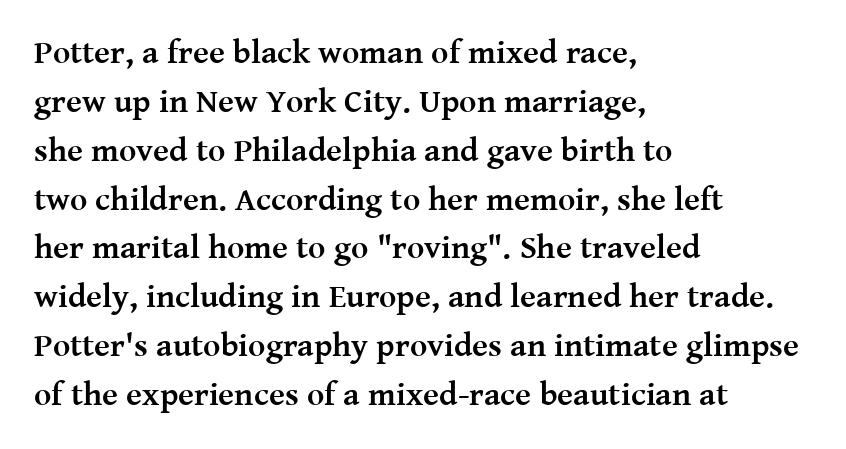
Glance below the letters and you will spot only blank space. Between one letter and the next there's only the usual sliver of space. Caption: multi-line text, flush left, ragged right. The rendering uses a bold face; every stroke is thick and dark.
